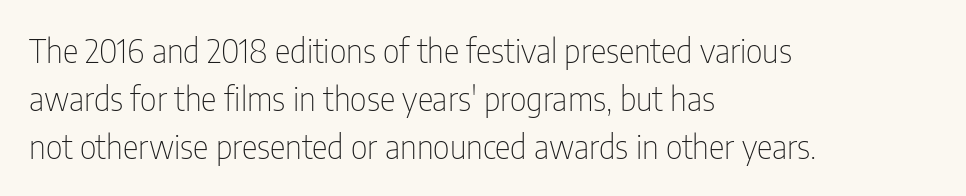
Heaviness? Minimal to ordinary, like unemphasized prose. What's the leading like? Ordinary, nothing unusual. The face used here is a sans, in the tradition of grotesques and geometrics. Letters rest on an invisible, unmarked baseline. The ragged edge is on the right, which tells us the setting is flush left.
